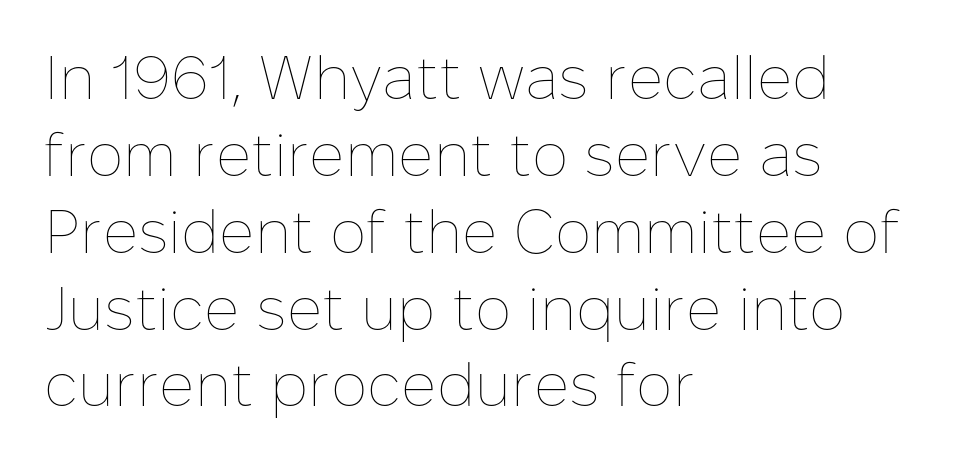
Proportional: the letters do not fall into vertical columns. Does extra space separate the letters? No, they use regular spacing. Does the copy run flush right? No — it runs flush left. In terms of leading, this rendering sits right in the middle.
